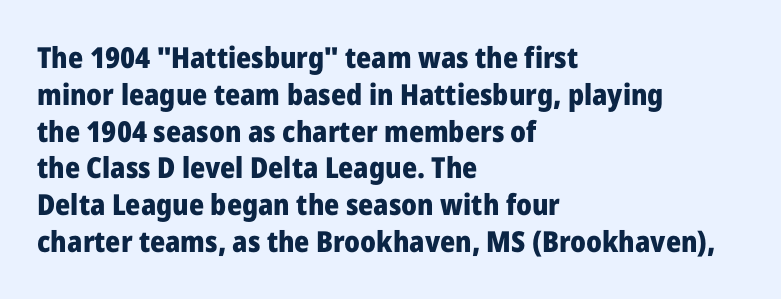
The image shows 29 px heavy sans-serif type, upright; set left-aligned, normal line spacing (1.27x), normal letter spacing, not underlined; low stroke contrast and a medium x-height.
